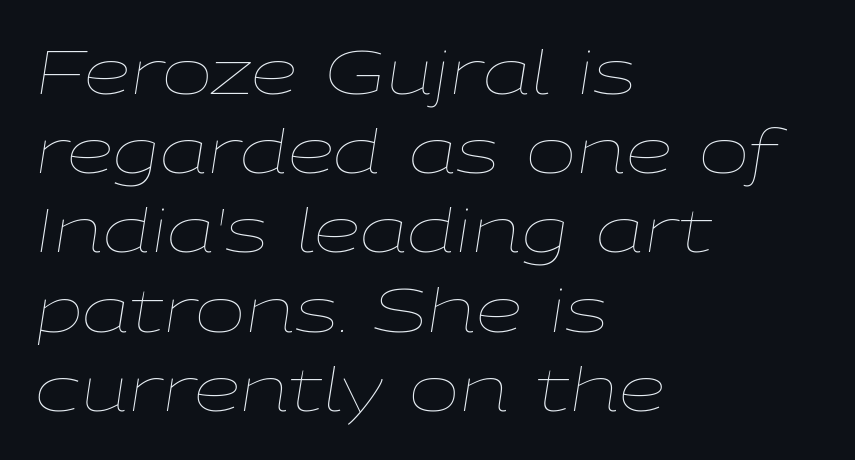
{"italic": "yes", "lean": "right", "slant_degrees": 9, "bold": "no", "weight": "thin", "width": "wide", "stroke_contrast": "low", "x_height": "medium", "monospaced": "no", "underline": "no", "align": "left", "line_spacing": "normal", "line_spacing_ratio": 1.32, "letter_spacing": "normal", "letter_spacing_em": 0.0, "glyph_px": 60}
